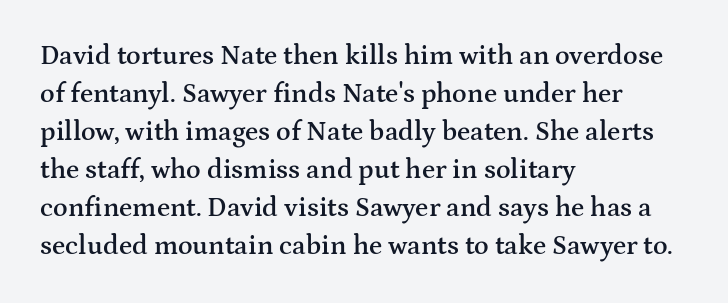
Q: Is the text bold? A: Semi-bold.
Q: Is the text italic (slanted)? A: No, it is upright.
Q: Is the text underlined? A: No.
Q: How is the paragraph aligned? A: Left-aligned.
Q: Is the spacing between letters normal or unusually wide? A: Normal.
Q: Is the spacing between lines tight, normal or loose? A: Normal.
